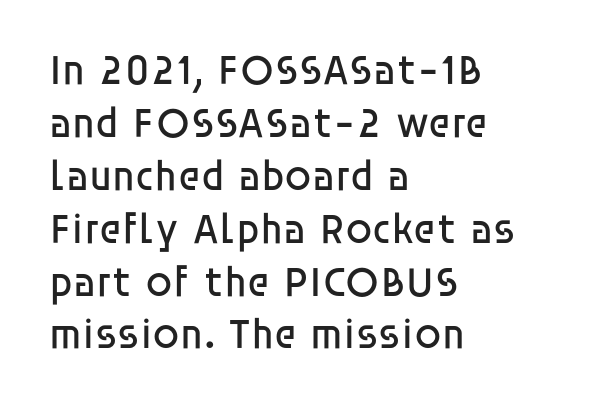
The image shows 43 px regular-weight sans-serif type, upright; set left-aligned, line spacing 1.23x, normal letter spacing, not underlined; low stroke contrast and a large x-height.
